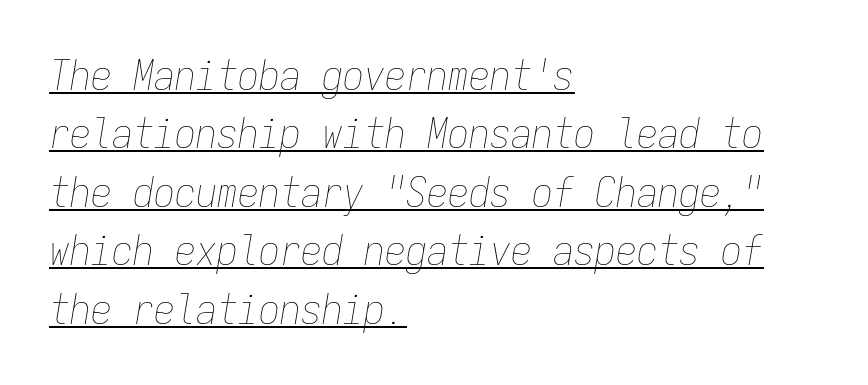
The image shows 42 px thin, condensed type, italic (leaning right), monospaced; set left-aligned, normal line spacing (1.39x), normal letter spacing, underlined; low stroke contrast and a medium x-height.
